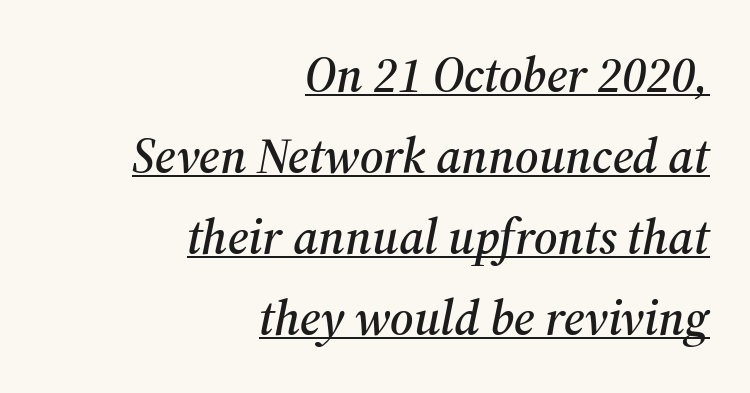
{"serif": "yes", "italic": "yes", "lean": "right", "slant_degrees": 12, "width": "normal", "stroke_contrast": "medium", "x_height": "medium", "monospaced": "no", "underline": "yes", "align": "right", "line_spacing": "normal", "line_spacing_ratio": 1.65, "letter_spacing": "normal", "letter_spacing_em": 0.0, "glyph_px": 49}
